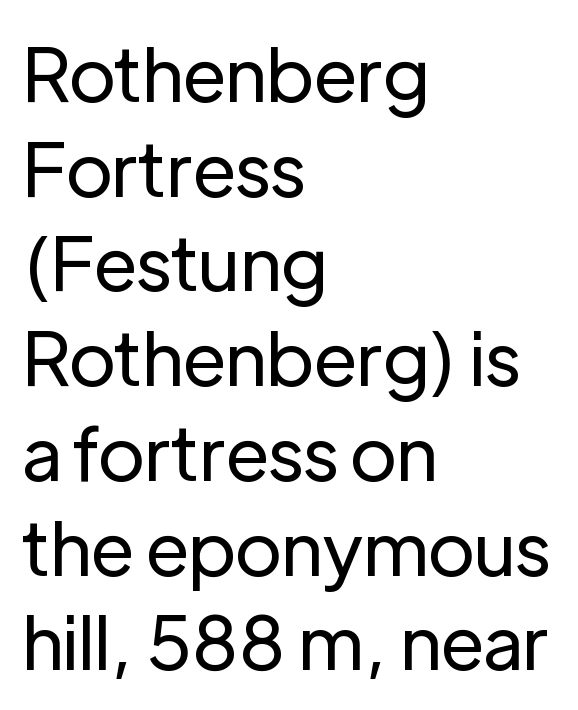
The image shows 74 px regular-weight sans-serif type, upright; set left-aligned, normal line spacing (1.28x), normal letter spacing, not underlined; low stroke contrast and a medium x-height.
